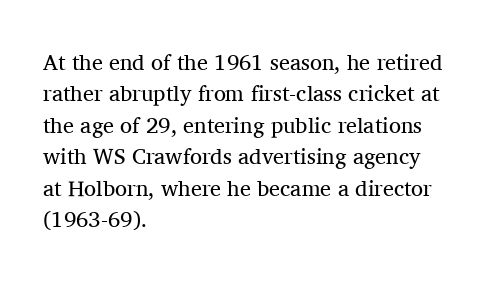
{"italic": "no", "bold": "no", "underline": "no", "align": "left", "line_spacing": "normal", "line_spacing_ratio": 1.43, "letter_spacing": "normal", "letter_spacing_em": 0.0, "glyph_px": 22}
